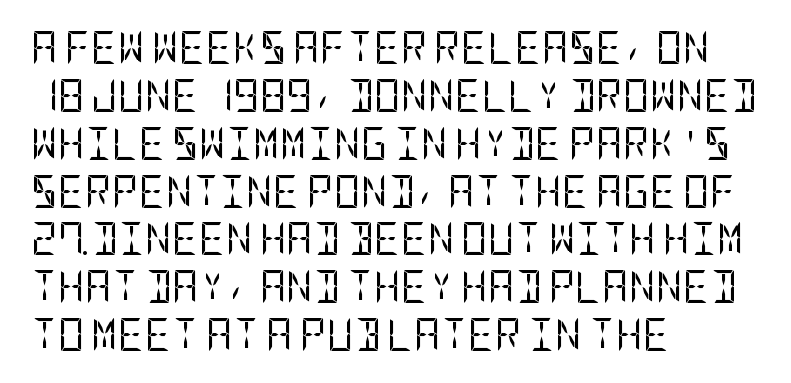
Q: Is the text bold? A: No.
Q: Is the text italic (slanted)? A: No, it is upright.
Q: Is the typeface a serif or a sans-serif typeface? A: Sans-serif.
Q: Is the text underlined? A: No.
Q: How is the paragraph aligned? A: Left-aligned.
Q: Is the spacing between letters normal or unusually wide? A: Normal.
Q: Is the spacing between lines tight, normal or loose? A: Normal.
Q: Width (condensed, normal, or wide)? A: Condensed.
Q: Stroke contrast? A: Low.
Q: x-height? A: Large.
